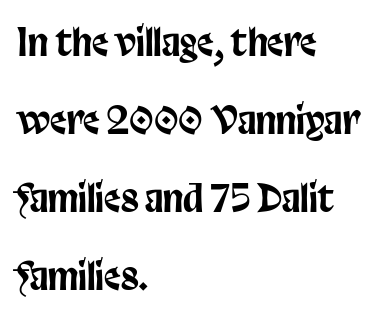
These lines stand farther apart than default settings would place them. The space directly below the letters is spotless. Style check: upright. Stroke terminals: plain, sans-serif. Caption: multi-line text, flush left, ragged right. The letters advance in unequal steps, a hallmark of proportional type.
